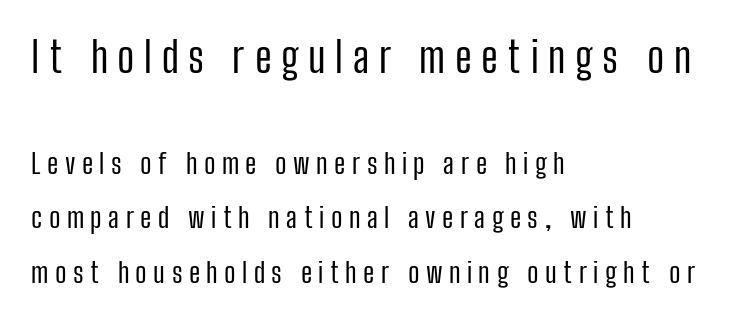
The image shows 42 px regular-weight, condensed sans-serif type, upright; set left-aligned, loose line spacing (1.94x), unusually wide letter spacing (+0.23 em), not underlined; the first (top) block is 1.5x larger; low stroke contrast and a medium x-height.
